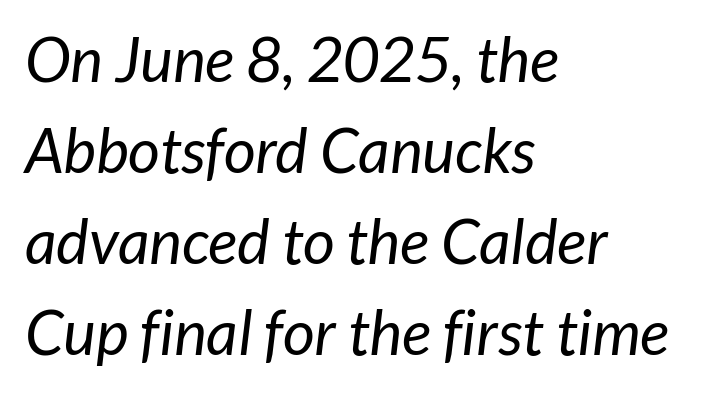
Is this a fixed-width face? No — the glyphs have proportional, varying widths. This rendering employs a face without finishing strokes, i.e., a sans-serif. A student would call this left alignment; a typographer would say flush left, rag right. Here the glyphs are tracked normally, forming tight word shapes.
